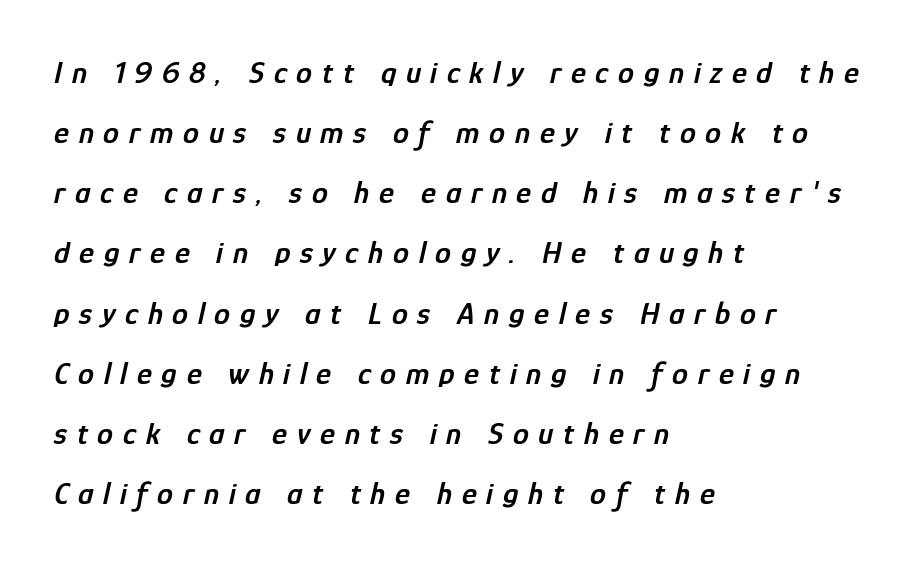
The image shows 32 px semibold, condensed type, italic (leaning right); set left-aligned, line spacing 1.88x, unusually wide letter spacing (+0.3 em), not underlined; low stroke contrast and a medium x-height.
